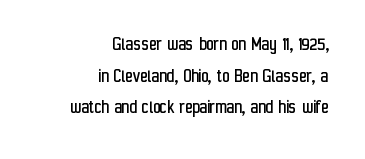
The letters look calm and open, with moderate or lighter stems. The lines are quadded right. The space between consecutive lines is moderate. The string is rendered with underlining switched off.
